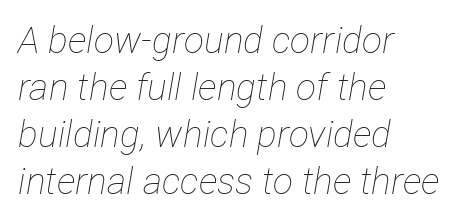
{"italic": "yes", "lean": "right", "slant_degrees": 12, "bold": "no", "weight": "thin", "width": "condensed", "stroke_contrast": "low", "x_height": "medium", "monospaced": "no", "underline": "no", "align": "left", "line_spacing": "normal", "line_spacing_ratio": 1.27, "letter_spacing": "normal", "letter_spacing_em": 0.0, "glyph_px": 37}
